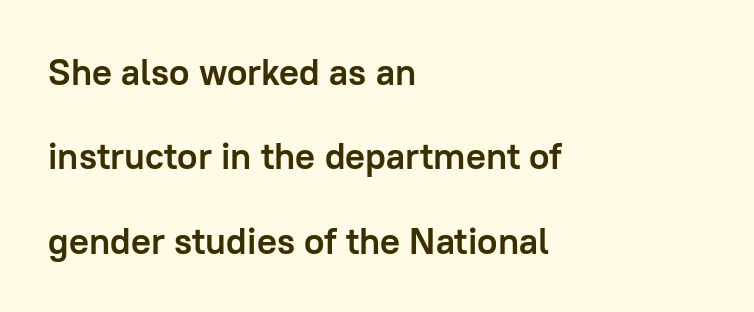
The image shows 37 px semibold sans-serif type, upright; set left-aligned, loose line spacing (2.28x), normal letter spacing, not underlined; low stroke contrast and a medium x-height.
